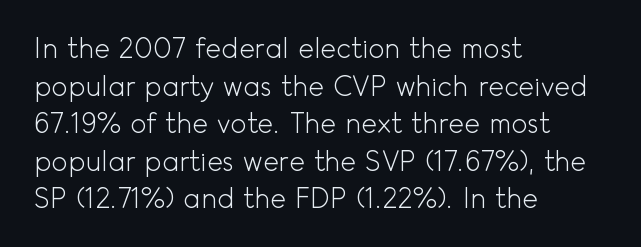
{"italic": "no", "bold": "no", "underline": "no", "align": "left", "line_spacing": "normal", "line_spacing_ratio": 1.39, "letter_spacing": "normal", "letter_spacing_em": 0.0, "glyph_px": 27}
